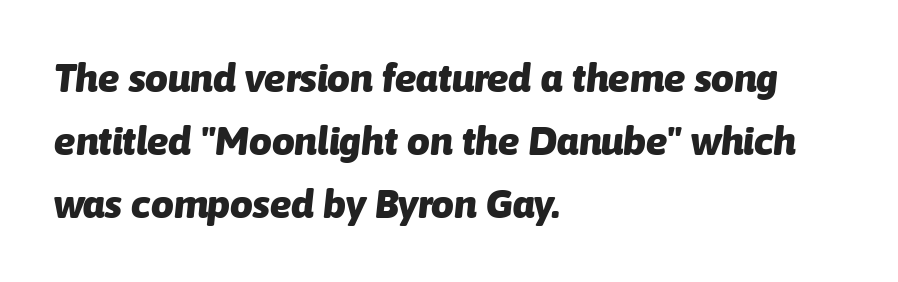
Q: Is the text bold? A: Yes.
Q: Is the text italic (slanted)? A: Yes, it leans right by about 6 degrees.
Q: Is the text underlined? A: No.
Q: How is the paragraph aligned? A: Left-aligned.
Q: Is the spacing between letters normal or unusually wide? A: Normal.
Q: Is the spacing between lines tight, normal or loose? A: Normal.
Q: Width (condensed, normal, or wide)? A: Normal.
Q: Stroke contrast? A: Low.
Q: x-height? A: Medium.
Q: Monospaced? A: No.
